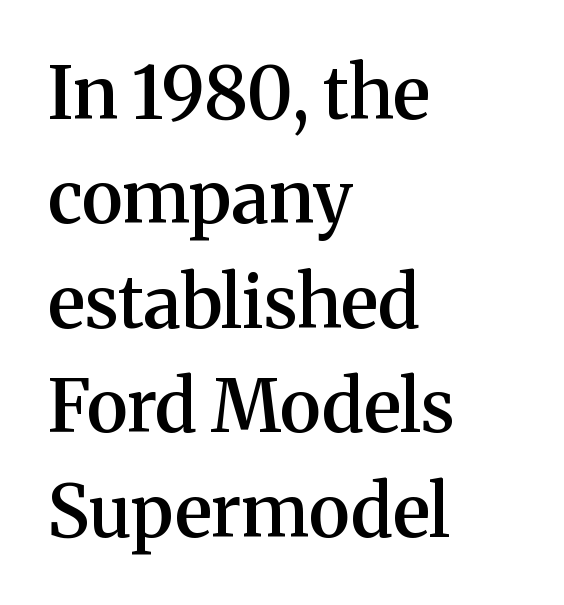
The image shows 72 px semibold serif type, upright; set left-aligned, normal line spacing (1.45x), normal letter spacing, not underlined; medium stroke contrast and a medium x-height.
